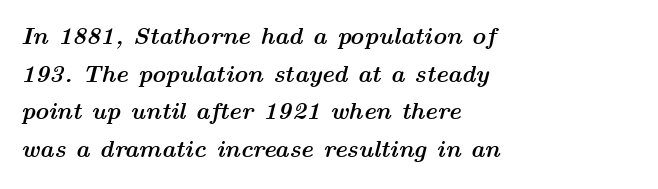
{"italic": "yes", "lean": "right", "slant_degrees": 14, "bold": "yes", "underline": "no", "align": "left", "line_spacing": "normal", "line_spacing_ratio": 1.57, "letter_spacing": "normal", "letter_spacing_em": 0.0, "glyph_px": 24}
